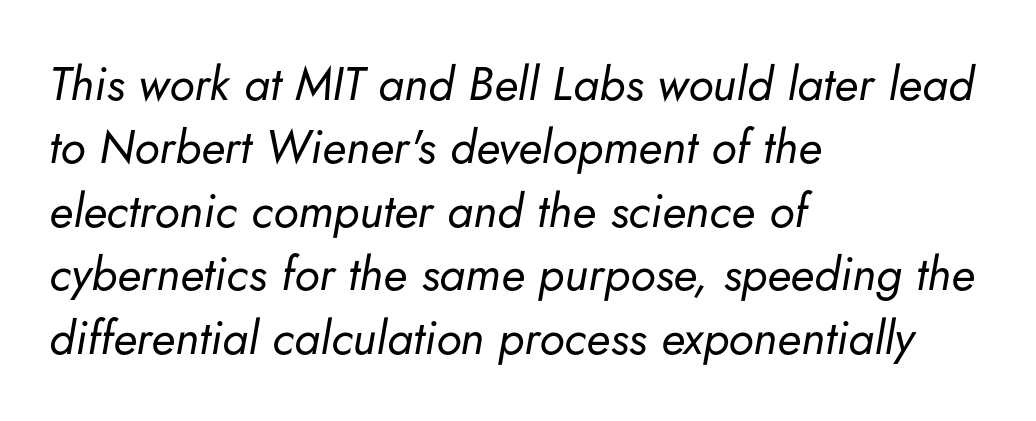
{"italic": "yes", "lean": "right", "slant_degrees": 5, "bold": "no", "weight": "regular", "width": "normal", "stroke_contrast": "low", "x_height": "small", "monospaced": "no", "underline": "no", "align": "left", "line_spacing": "normal", "line_spacing_ratio": 1.35, "letter_spacing": "normal", "letter_spacing_em": 0.0, "glyph_px": 47}
